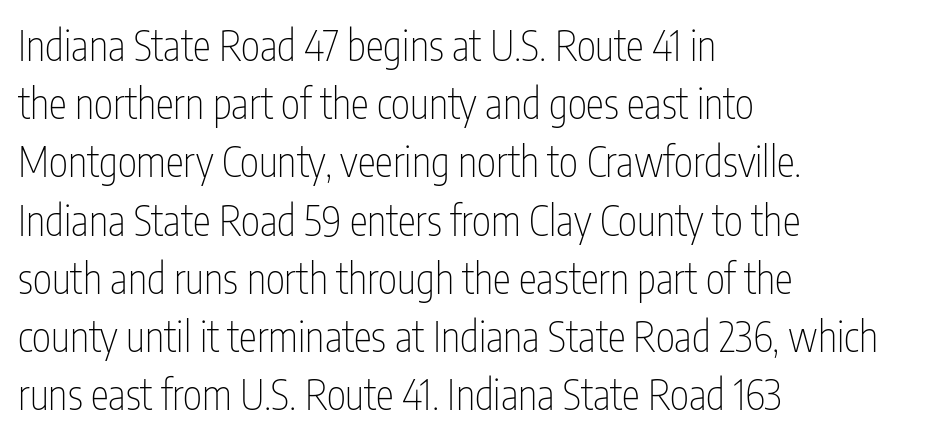
{"serif": "no", "italic": "no", "bold": "no", "weight": "thin", "width": "condensed", "stroke_contrast": "low", "x_height": "medium", "monospaced": "no", "underline": "no", "align": "left", "line_spacing": "normal", "line_spacing_ratio": 1.42, "letter_spacing": "normal", "letter_spacing_em": 0.0, "glyph_px": 41}
